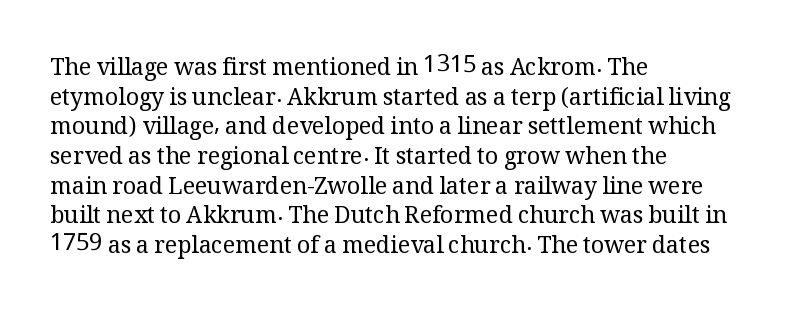
The image shows 23 px text type, upright; set left-aligned, normal line spacing (1.29x), normal letter spacing, not underlined.
